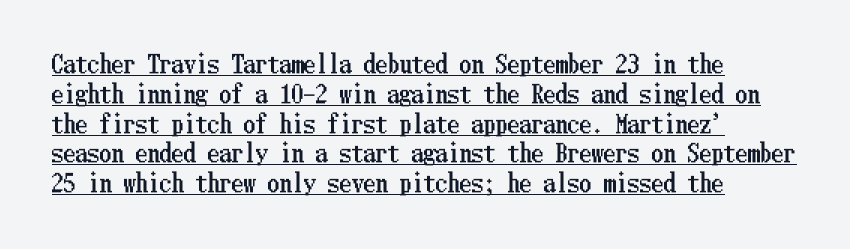
{"italic": "no", "underline": "yes", "line_spacing_ratio": 1.24, "letter_spacing": "normal", "letter_spacing_em": 0.0, "glyph_px": 24}
